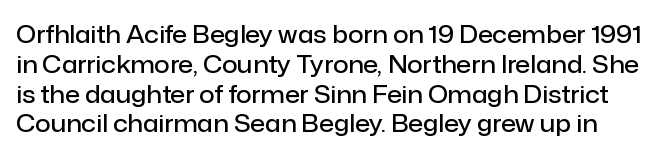
Is the letter spacing exaggerated? No — it looks like the ordinary default. The lettering stays uniformly vertical, giving the passage a roman look. Has an underline been added? It has not. As a designer I'd log this as weight 600, semibold.
